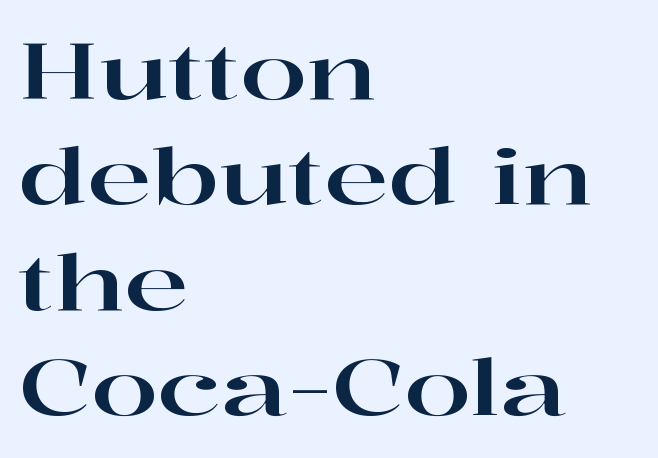
Yep, those are serifs on the letters. The letters stand straight up with perfectly vertical stems. Descenders are the only things crossing below the line. Is the letter spacing exaggerated? No — it looks like the ordinary default. A typesetter would call this proportional, since set widths differ per character.
